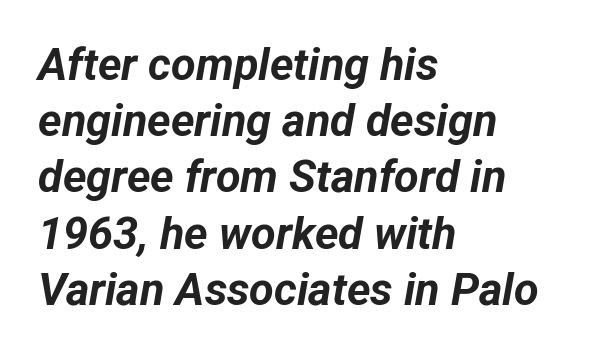
Q: Is the text bold? A: Yes.
Q: Is the text italic (slanted)? A: Yes, it leans right by about 12 degrees.
Q: Is the text underlined? A: No.
Q: How is the paragraph aligned? A: Left-aligned.
Q: Is the spacing between letters normal or unusually wide? A: Normal.
Q: Is the spacing between lines tight, normal or loose? A: Normal.
Q: Width (condensed, normal, or wide)? A: Normal.
Q: Stroke contrast? A: Low.
Q: x-height? A: Medium.
Q: Monospaced? A: No.
